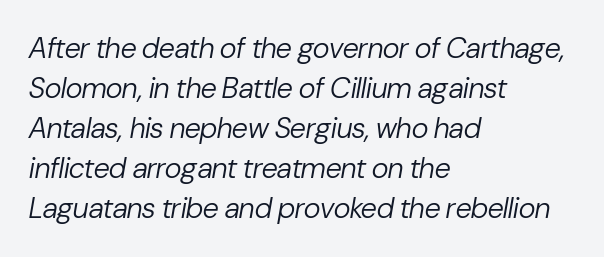
{"italic": "yes", "lean": "right", "slant_degrees": 10, "bold": "no", "weight": "regular", "width": "normal", "stroke_contrast": "low", "x_height": "medium", "monospaced": "no", "underline": "no", "align": "left", "line_spacing": "normal", "line_spacing_ratio": 1.38, "letter_spacing": "normal", "letter_spacing_em": 0.0, "glyph_px": 29}
